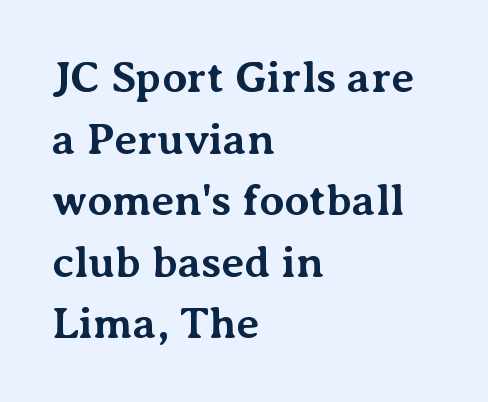
The image shows 44 px bold serif type, upright; set left-aligned, normal line spacing (1.4x), normal letter spacing, not underlined; medium stroke contrast and a medium x-height.
